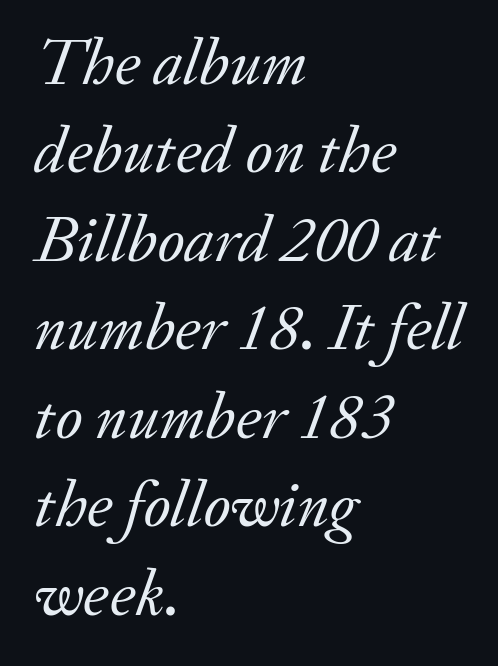
Italic: yes, the glyphs are oblique. Lines of text with bare space underneath. Letterform terminals end in serifs throughout the passage. The cut favours lightness, reaching ordinary text weight at its darkest. The face used here is proportionally spaced, like ordinary book or web type.
